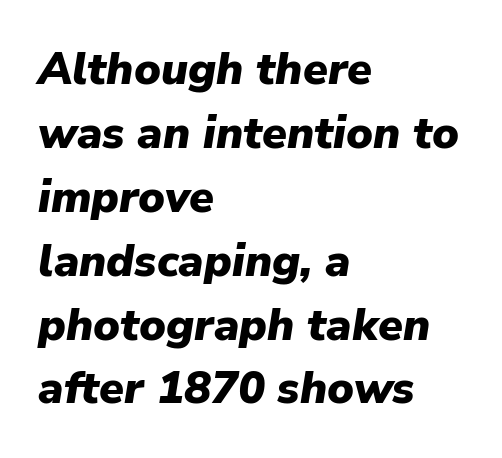
{"italic": "yes", "lean": "right", "slant_degrees": 9, "bold": "yes", "weight": "heavy", "width": "normal", "stroke_contrast": "low", "x_height": "medium", "monospaced": "no", "underline": "no", "align": "left", "line_spacing": "normal", "line_spacing_ratio": 1.42, "letter_spacing": "normal", "letter_spacing_em": 0.0, "glyph_px": 45}
